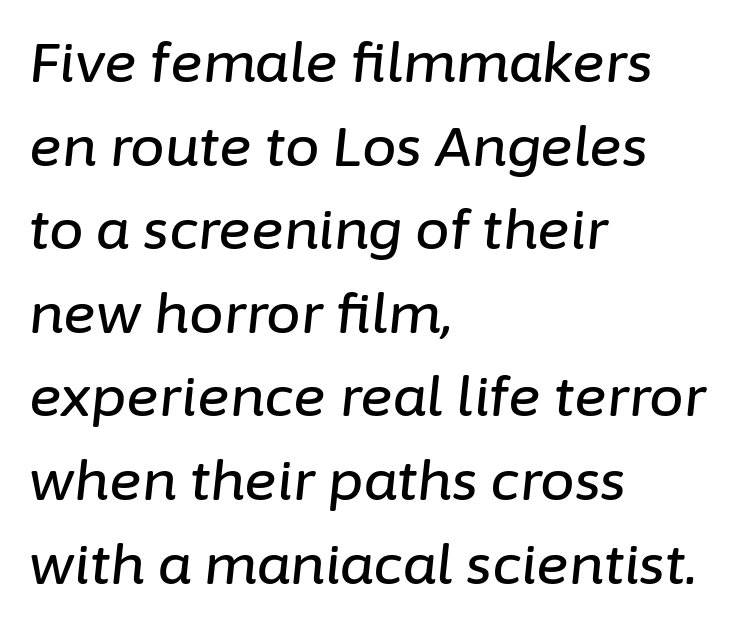
Q: Is the text italic (slanted)? A: Yes, it leans right by about 6 degrees.
Q: Is the text underlined? A: No.
Q: How is the paragraph aligned? A: Left-aligned.
Q: Is the spacing between letters normal or unusually wide? A: Normal.
Q: Is the spacing between lines tight, normal or loose? A: Normal.
Q: Width (condensed, normal, or wide)? A: Normal.
Q: Stroke contrast? A: Low.
Q: x-height? A: Medium.
Q: Monospaced? A: No.
